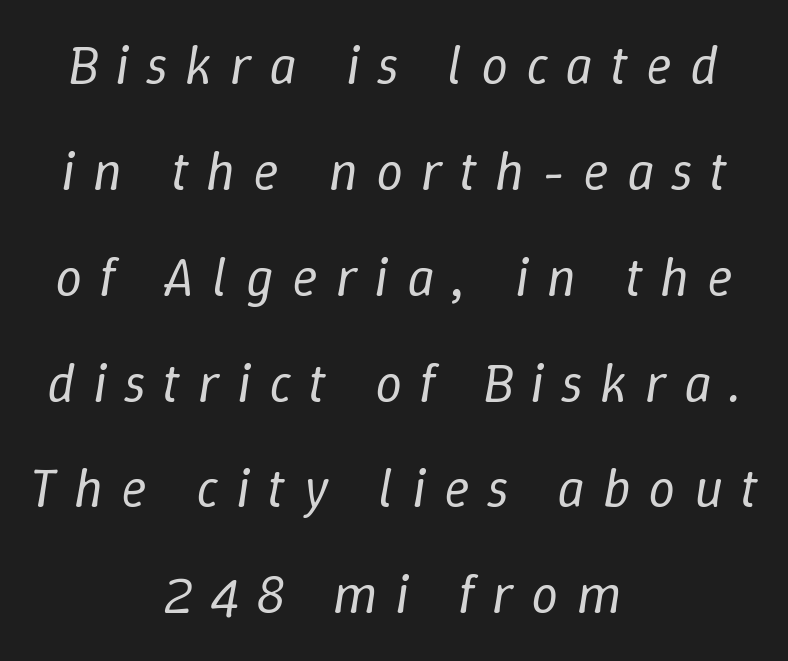
Q: Is the text bold? A: No.
Q: Is the text italic (slanted)? A: Yes, it leans right by about 9 degrees.
Q: Is the text underlined? A: No.
Q: How is the paragraph aligned? A: Centered.
Q: Is the spacing between letters normal or unusually wide? A: Unusually wide.
Q: Is the spacing between lines tight, normal or loose? A: Loose.
Q: Width (condensed, normal, or wide)? A: Normal.
Q: Stroke contrast? A: Low.
Q: x-height? A: Medium.
Q: Monospaced? A: No.
